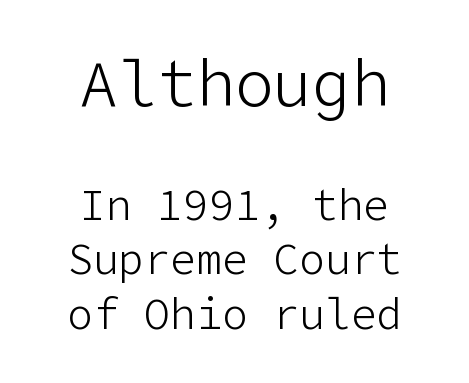
{"serif": "no", "italic": "no", "bold": "no", "weight": "light", "width": "normal", "stroke_contrast": "low", "x_height": "medium", "underline": "no", "align": "center", "line_spacing": "normal", "line_spacing_ratio": 1.27, "letter_spacing": "normal", "letter_spacing_em": 0.0, "larger_block": "first", "size_ratio": 1.51, "glyph_px": 65}
